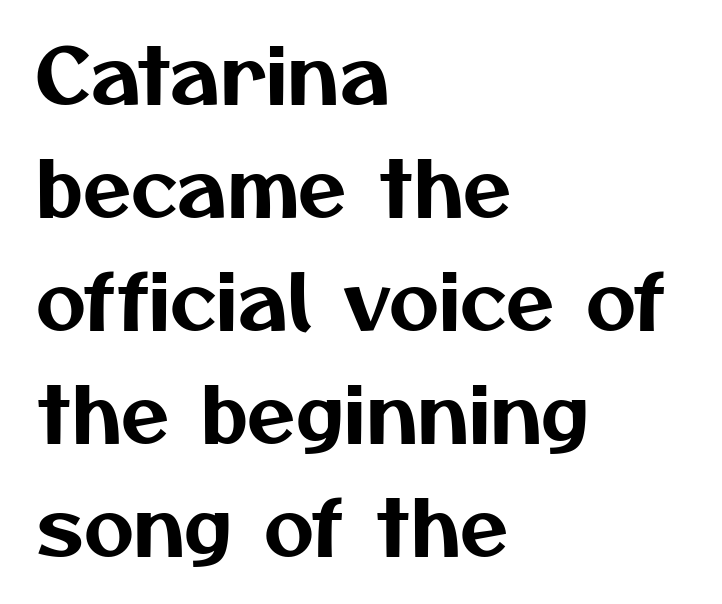
Q: Is the typeface a serif or a sans-serif typeface? A: Sans-serif.
Q: Is the text underlined? A: No.
Q: How is the paragraph aligned? A: Left-aligned.
Q: Is the spacing between letters normal or unusually wide? A: Normal.
Q: Is the spacing between lines tight, normal or loose? A: Normal.
Q: Width (condensed, normal, or wide)? A: Normal.
Q: Stroke contrast? A: Medium.
Q: x-height? A: Medium.
Q: Monospaced? A: No.
